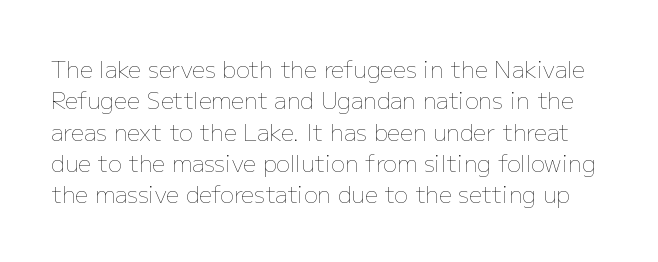
Italic? Not at all — the glyphs are vertical. Nobody touched the tracking dial on this one. Interline gaps are of average width in this sample. Counters stay open thanks to moderate or lighter strokes. The words here are not underlined.
